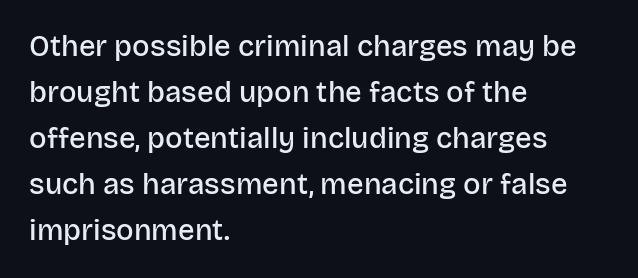
Q: Is the text bold? A: Semi-bold.
Q: Is the text italic (slanted)? A: No, it is upright.
Q: Is the typeface a serif or a sans-serif typeface? A: Sans-serif.
Q: Is the text underlined? A: No.
Q: How is the paragraph aligned? A: Left-aligned.
Q: Is the spacing between letters normal or unusually wide? A: Normal.
Q: Is the spacing between lines tight, normal or loose? A: Normal.
Q: Width (condensed, normal, or wide)? A: Normal.
Q: Stroke contrast? A: Low.
Q: x-height? A: Large.
Q: Monospaced? A: No.
